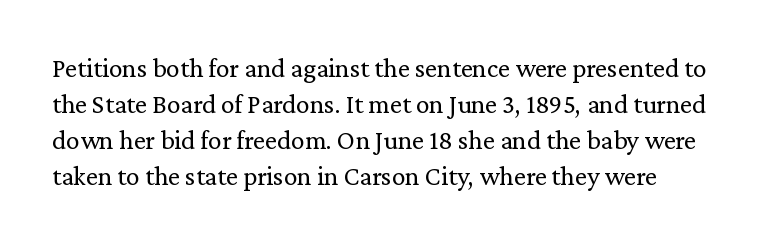
The image shows 27 px text type, upright; set normal line spacing (1.33x), normal letter spacing, not underlined.
